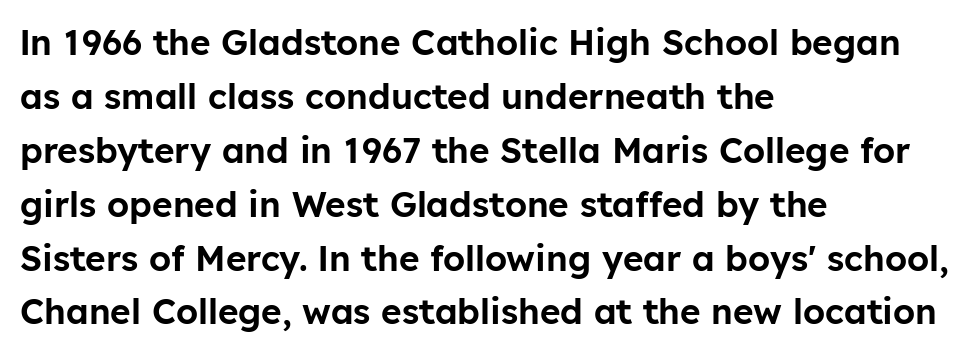
Compared with typical paragraphs, the rows here are spaced about the same. Beneath every word, the page is bare. I'd call this a sans setting — the letters go barefoot. In terms of posture, this sample is upright. Varying glyph widths throughout — classic text-font behaviour.
